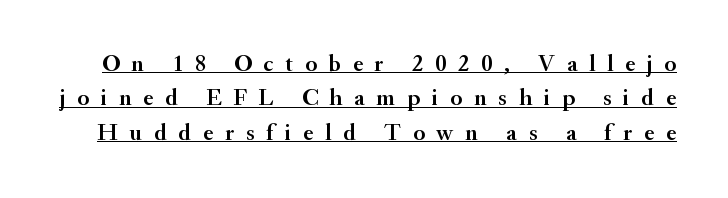
Q: Is the text italic (slanted)? A: No, it is upright.
Q: Is the text underlined? A: Yes.
Q: Is the spacing between letters normal or unusually wide? A: Unusually wide.
Q: Is the spacing between lines tight, normal or loose? A: Normal.
